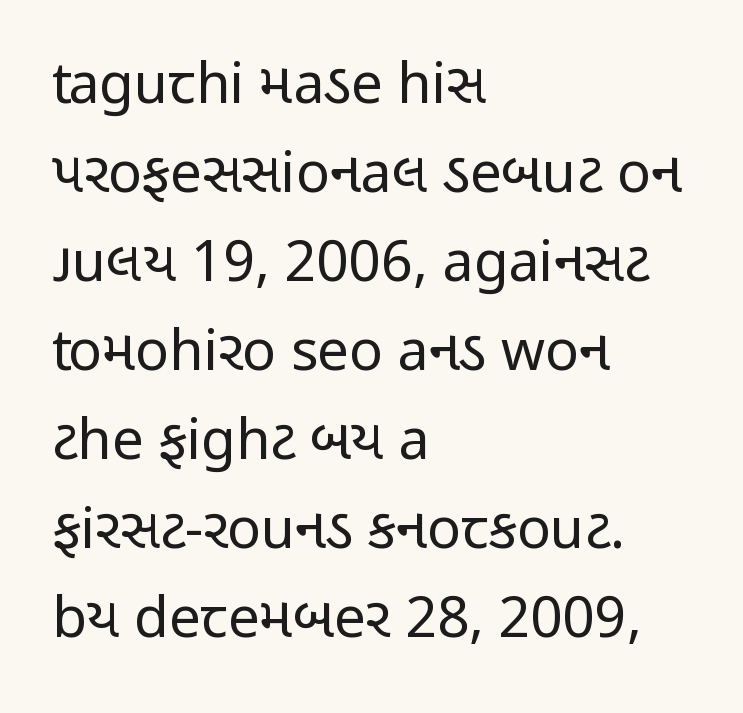
{"serif": "no", "italic": "no", "bold": "no", "weight": "regular", "width": "condensed", "stroke_contrast": "low", "x_height": "medium", "monospaced": "no", "underline": "no", "align": "left", "line_spacing": "normal", "line_spacing_ratio": 1.59, "letter_spacing": "normal", "letter_spacing_em": 0.0, "glyph_px": 56}
